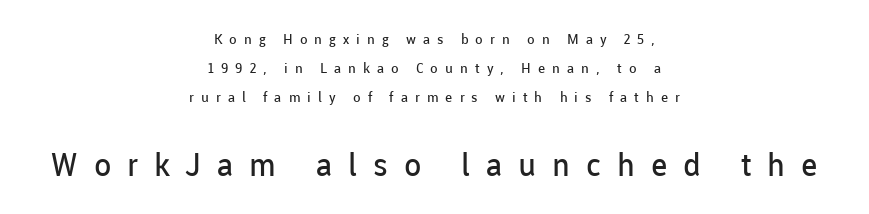
Q: Is the text bold? A: No.
Q: Is the text italic (slanted)? A: No, it is upright.
Q: Is the typeface a serif or a sans-serif typeface? A: Sans-serif.
Q: Is the text underlined? A: No.
Q: How is the paragraph aligned? A: Centered.
Q: Is the spacing between letters normal or unusually wide? A: Unusually wide.
Q: Is the spacing between lines tight, normal or loose? A: Loose.
Q: Which block of text is set in a larger size, the first (top) or the second (bottom)? A: The second (bottom) one.
Q: Width (condensed, normal, or wide)? A: Normal.
Q: Stroke contrast? A: Low.
Q: x-height? A: Medium.
Q: Monospaced? A: No.
